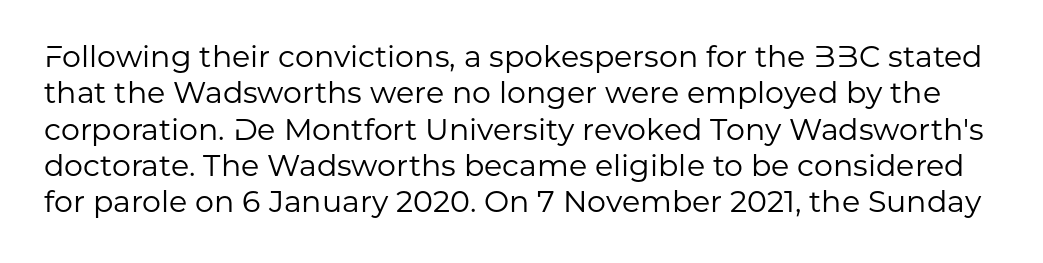
Varying glyph widths throughout — classic text-font behaviour. Does the type have serifs? No, each stem ends abruptly. These lines keep a tight, regular rhythm from letter to letter. Beneath every word, the page is bare.
